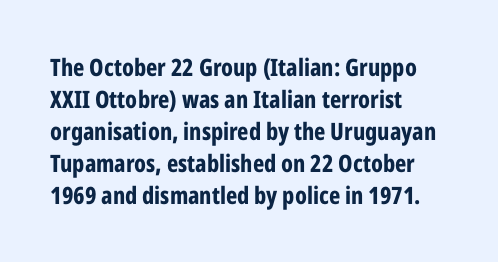
The image shows 24 px bold type, upright; set left-aligned, normal line spacing (1.33x), normal letter spacing, not underlined.
